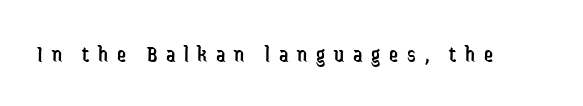
Tall strokes in this sample are plumb rather than angled. Vertical stems look standard width or narrower in stroke. Here the glyphs are tracked loosely, breaking word shapes into spaced letters. Decoration check: the copy has no underline.
